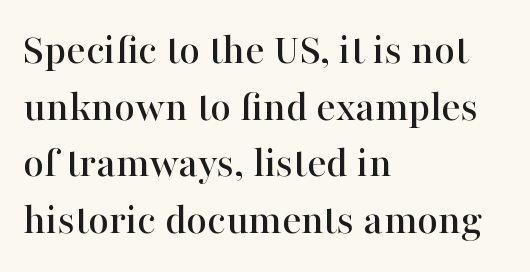
Q: Is the text italic (slanted)? A: No, it is upright.
Q: Is the typeface a serif or a sans-serif typeface? A: Serif.
Q: Is the text underlined? A: No.
Q: How is the paragraph aligned? A: Left-aligned.
Q: Is the spacing between letters normal or unusually wide? A: Normal.
Q: Is the spacing between lines tight, normal or loose? A: Normal.
Q: Width (condensed, normal, or wide)? A: Normal.
Q: Stroke contrast? A: High.
Q: x-height? A: Medium.
Q: Monospaced? A: No.
